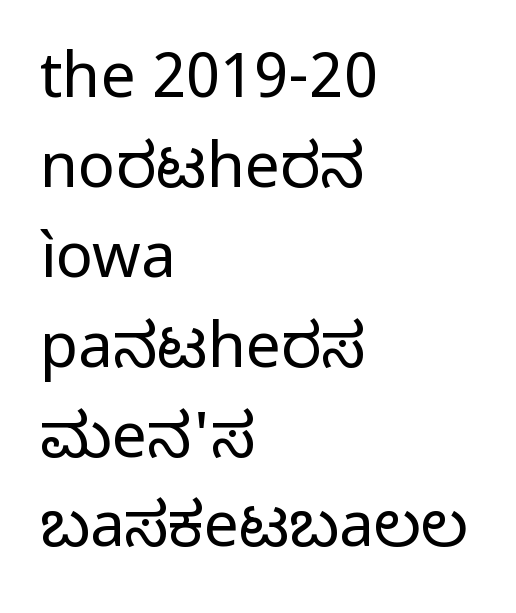
{"serif": "no", "italic": "no", "bold": "no", "weight": "regular", "width": "normal", "stroke_contrast": "low", "x_height": "medium", "monospaced": "no", "underline": "no", "align": "left", "line_spacing": "normal", "line_spacing_ratio": 1.45, "letter_spacing": "normal", "letter_spacing_em": 0.0, "glyph_px": 62}
